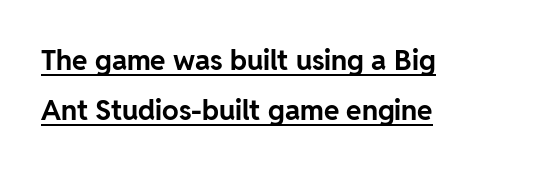
The image shows 28 px bold sans-serif type, upright; set left-aligned, line spacing 1.8x, normal letter spacing, underlined; low stroke contrast and a medium x-height.
